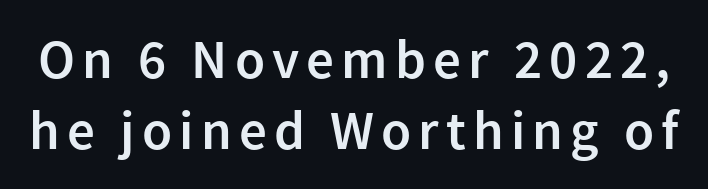
The image shows 55 px semibold sans-serif type, upright; set normal line spacing (1.3x), not underlined; a medium x-height.
